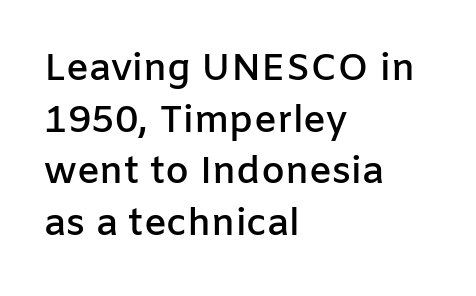
The font's upright variant was chosen for this text. These lines are composed in type without serifs. Evenly set lines give the paragraph a standard silhouette. The letters are semibold — heavier than regular but short of a full bold.
